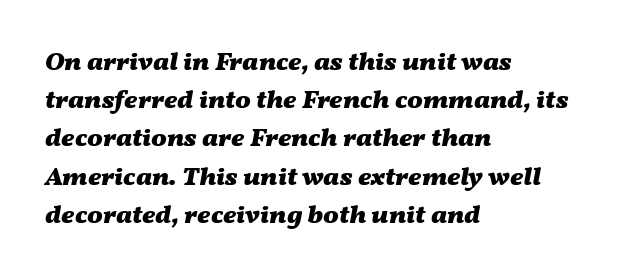
{"italic": "yes", "lean": "right", "slant_degrees": 11, "bold": "yes", "underline": "no", "align": "left", "line_spacing": "normal", "line_spacing_ratio": 1.47, "letter_spacing": "normal", "letter_spacing_em": 0.0, "glyph_px": 26}
